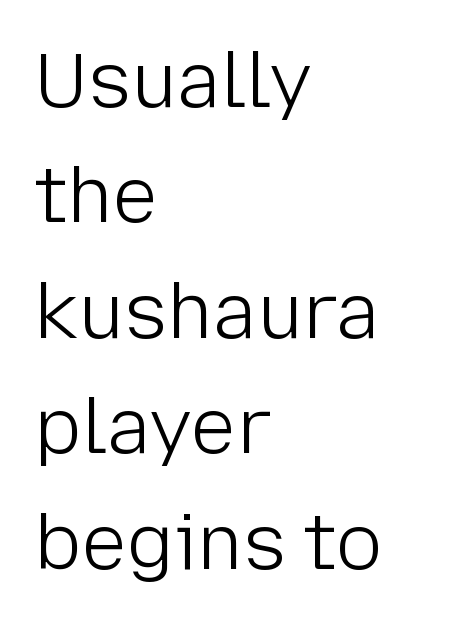
Q: Is the text bold? A: No.
Q: Is the text italic (slanted)? A: No, it is upright.
Q: Is the typeface a serif or a sans-serif typeface? A: Sans-serif.
Q: Is the text underlined? A: No.
Q: How is the paragraph aligned? A: Left-aligned.
Q: Is the spacing between letters normal or unusually wide? A: Normal.
Q: Is the spacing between lines tight, normal or loose? A: Normal.
Q: Width (condensed, normal, or wide)? A: Normal.
Q: Stroke contrast? A: Low.
Q: x-height? A: Medium.
Q: Monospaced? A: No.
